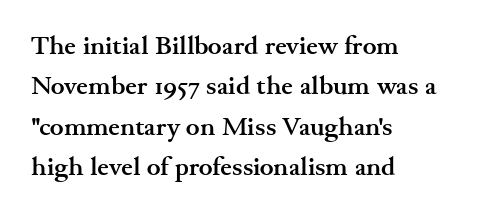
A classic flush-left, rag-right setting is used for this passage. Rows of type keep a routine distance in the vertical direction. Descenders are the only things crossing below the line. The strokes are fattened all the way to bold. Tracking value appears to be zero — textbook default spacing.
